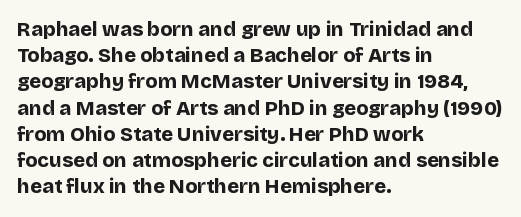
Q: Is the text bold? A: Yes.
Q: Is the text italic (slanted)? A: No, it is upright.
Q: Is the text underlined? A: No.
Q: How is the paragraph aligned? A: Left-aligned.
Q: Is the spacing between letters normal or unusually wide? A: Normal.
Q: Is the spacing between lines tight, normal or loose? A: Normal.
